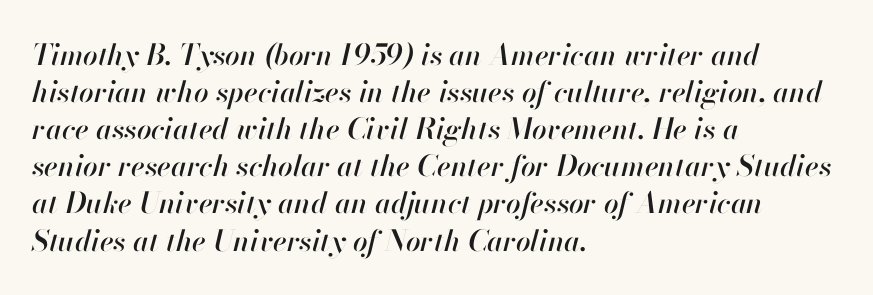
Compared with typical body copy, the letter spacing here is the same. This sample keeps an unexceptional amount of space between lines. Varying glyph widths throughout — classic text-font behaviour. This sample is left-justified, so line endings fall wherever the words run out.
